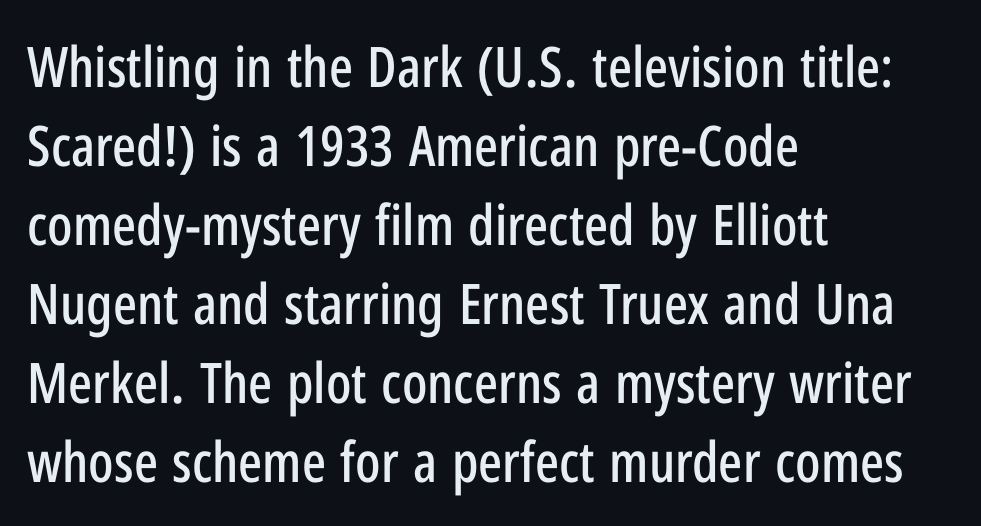
Q: Is the text italic (slanted)? A: No, it is upright.
Q: Is the typeface a serif or a sans-serif typeface? A: Sans-serif.
Q: Is the text underlined? A: No.
Q: How is the paragraph aligned? A: Left-aligned.
Q: Is the spacing between letters normal or unusually wide? A: Normal.
Q: Is the spacing between lines tight, normal or loose? A: Normal.
Q: Width (condensed, normal, or wide)? A: Condensed.
Q: Stroke contrast? A: Low.
Q: x-height? A: Medium.
Q: Monospaced? A: No.
